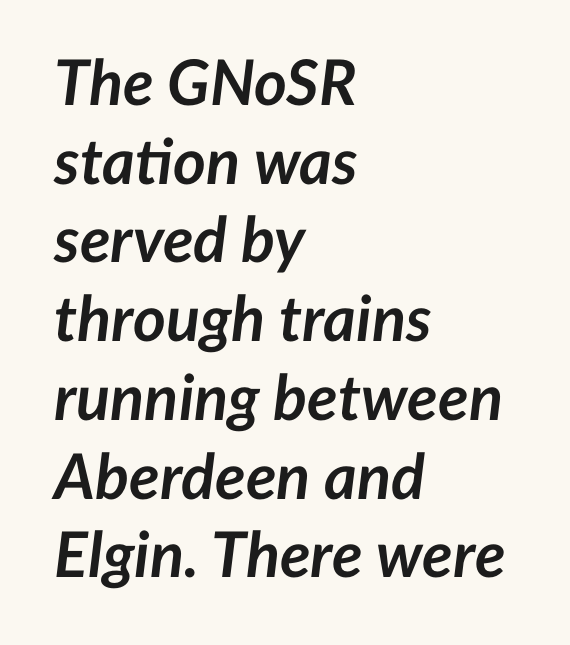
Q: Is the text bold? A: Yes.
Q: Is the text italic (slanted)? A: Yes, it leans right by about 7 degrees.
Q: Is the text underlined? A: No.
Q: How is the paragraph aligned? A: Left-aligned.
Q: Is the spacing between letters normal or unusually wide? A: Normal.
Q: Is the spacing between lines tight, normal or loose? A: Normal.
Q: Width (condensed, normal, or wide)? A: Normal.
Q: Stroke contrast? A: Low.
Q: x-height? A: Medium.
Q: Monospaced? A: No.
